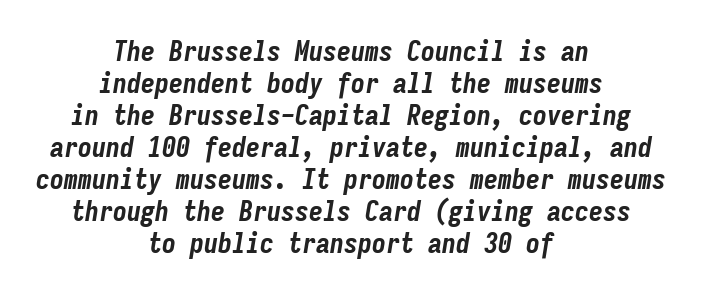
The image shows 28 px bold, condensed type, italic (leaning right), monospaced; set centered, tight line spacing (1.14x), normal letter spacing, not underlined; low stroke contrast and a medium x-height.
